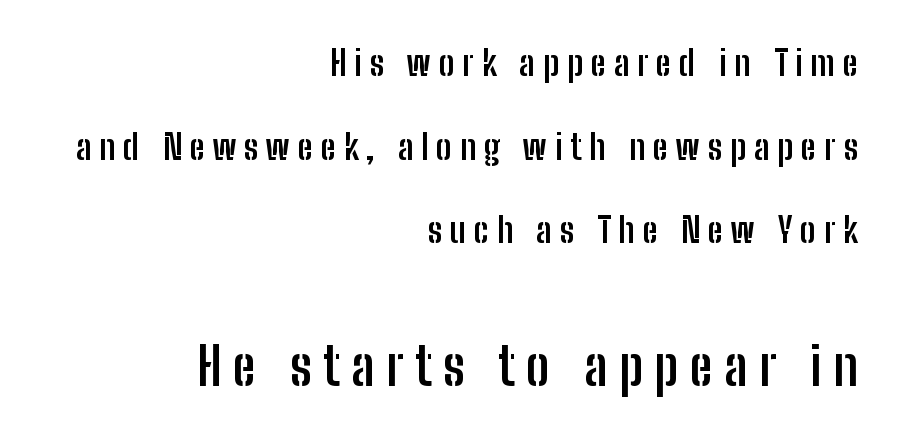
Q: Is the text bold? A: Yes.
Q: Is the text italic (slanted)? A: No, it is upright.
Q: Is the typeface a serif or a sans-serif typeface? A: Sans-serif.
Q: Is the text underlined? A: No.
Q: How is the paragraph aligned? A: Right-aligned.
Q: Is the spacing between letters normal or unusually wide? A: Unusually wide.
Q: Is the spacing between lines tight, normal or loose? A: Loose.
Q: Which block of text is set in a larger size, the first (top) or the second (bottom)? A: The second (bottom) one.
Q: Width (condensed, normal, or wide)? A: Condensed.
Q: Stroke contrast? A: Low.
Q: x-height? A: Medium.
Q: Monospaced? A: No.
